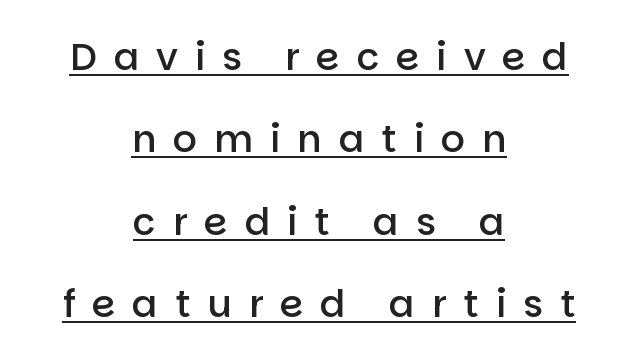
Q: Is the text bold? A: Semi-bold.
Q: Is the text italic (slanted)? A: No, it is upright.
Q: Is the typeface a serif or a sans-serif typeface? A: Sans-serif.
Q: Is the text underlined? A: Yes.
Q: How is the paragraph aligned? A: Centered.
Q: Is the spacing between letters normal or unusually wide? A: Unusually wide.
Q: Is the spacing between lines tight, normal or loose? A: Loose.
Q: Width (condensed, normal, or wide)? A: Normal.
Q: Stroke contrast? A: Low.
Q: x-height? A: Large.
Q: Monospaced? A: No.
